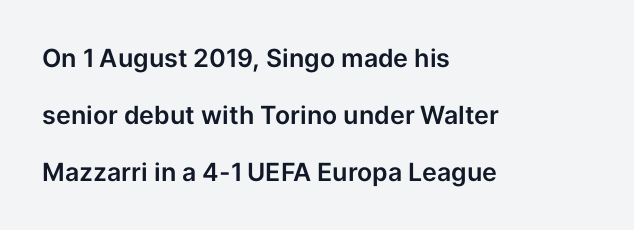
Q: Is the text italic (slanted)? A: No, it is upright.
Q: Is the text underlined? A: No.
Q: How is the paragraph aligned? A: Left-aligned.
Q: Is the spacing between letters normal or unusually wide? A: Normal.
Q: Is the spacing between lines tight, normal or loose? A: Loose.
